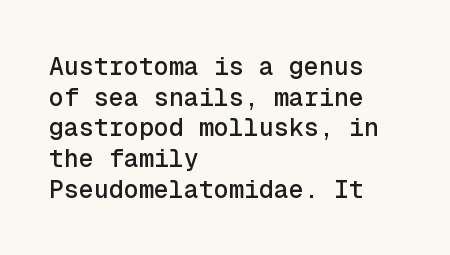
Which margin do the lines hug? The left one — the right edge is uneven. Bare-footed words on every line. Here the glyphs are tracked normally, forming tight word shapes. Does the lettering tilt? It doesn't — this is upright.
